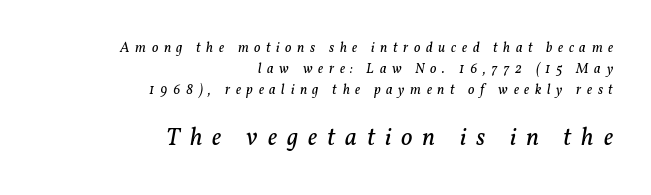
The image shows 25 px text type, italic (leaning right); set right-aligned, normal line spacing (1.5x), unusually wide letter spacing (+0.4 em), not underlined; the second (bottom) block is 1.79x larger.
